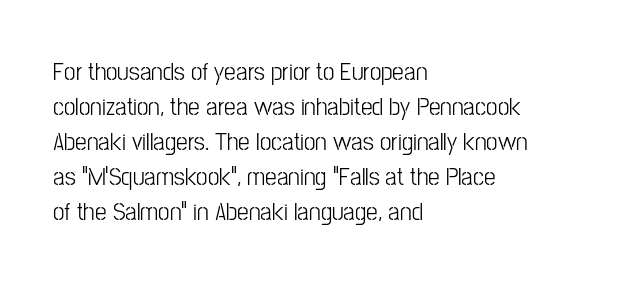
{"italic": "no", "bold": "no", "underline": "no", "align": "left", "line_spacing": "normal", "line_spacing_ratio": 1.35, "letter_spacing": "normal", "letter_spacing_em": 0.0, "glyph_px": 26}
